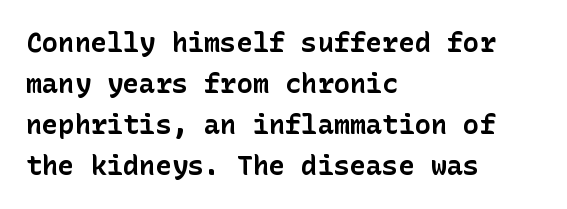
{"italic": "no", "bold": "yes", "underline": "no", "align": "left", "line_spacing": "normal", "line_spacing_ratio": 1.52, "letter_spacing": "normal", "letter_spacing_em": 0.0, "glyph_px": 27}
